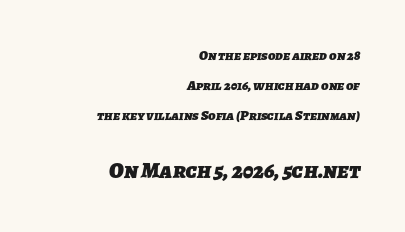
The image shows 23 px bold type; set right-aligned, loose line spacing (2.16x), normal letter spacing, not underlined; the second (bottom) block is 1.64x larger.
